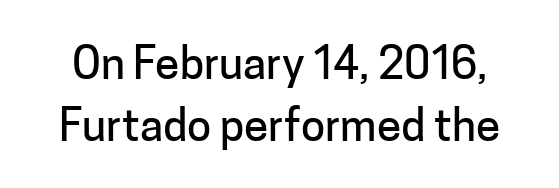
Default kerning and tracking; the words read as compact shapes. Horizontal bands of white between lines are of average thickness. The face used here is a sans, in the tradition of grotesques and geometrics. A typesetter would mark this as roman, not italic.
